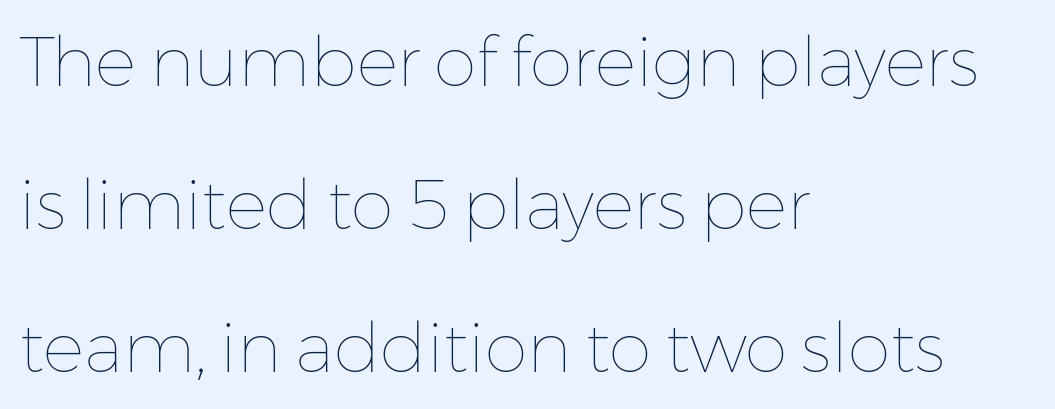
Q: Is the text bold? A: No.
Q: Is the text italic (slanted)? A: No, it is upright.
Q: Is the text underlined? A: No.
Q: How is the paragraph aligned? A: Left-aligned.
Q: Is the spacing between letters normal or unusually wide? A: Normal.
Q: Is the spacing between lines tight, normal or loose? A: Loose.
Q: Width (condensed, normal, or wide)? A: Normal.
Q: Stroke contrast? A: Low.
Q: x-height? A: Medium.
Q: Monospaced? A: No.
